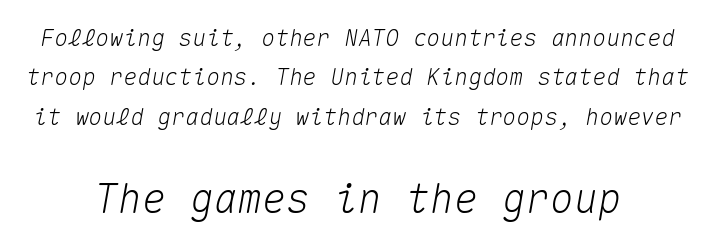
Q: Is the text italic (slanted)? A: Yes, it leans right by about 10 degrees.
Q: Is the text underlined? A: No.
Q: Is the spacing between letters normal or unusually wide? A: Normal.
Q: Which block of text is set in a larger size, the first (top) or the second (bottom)? A: The second (bottom) one.
Q: Width (condensed, normal, or wide)? A: Normal.
Q: Stroke contrast? A: Medium.
Q: x-height? A: Medium.
Q: Monospaced? A: Yes.
